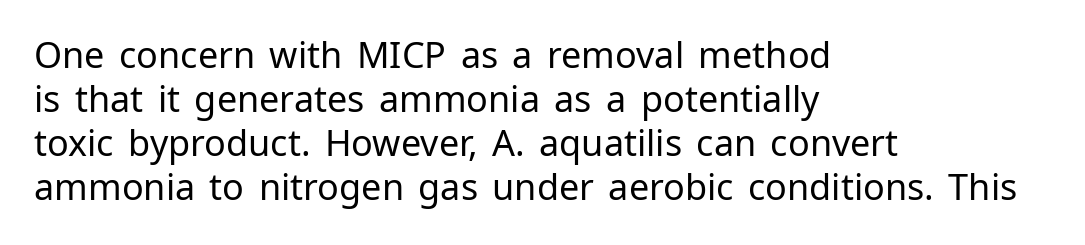
Q: Is the text bold? A: No.
Q: Is the text italic (slanted)? A: No, it is upright.
Q: Is the typeface a serif or a sans-serif typeface? A: Sans-serif.
Q: Is the text underlined? A: No.
Q: How is the paragraph aligned? A: Left-aligned.
Q: Is the spacing between letters normal or unusually wide? A: Normal.
Q: Width (condensed, normal, or wide)? A: Normal.
Q: Stroke contrast? A: Low.
Q: x-height? A: Medium.
Q: Monospaced? A: No.
